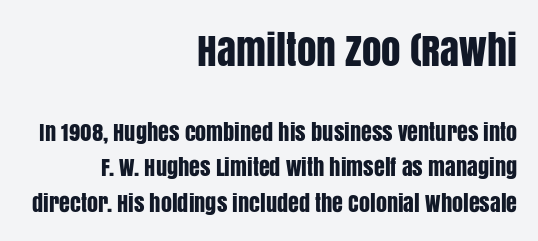
Caption: standard tracking, unaltered. Check where the strokes stop: nothing finishes them off — pure sans. Every character sits straight up, as roman type does. Which chunk is bigger? The first one — the top block dwarfs the bottom. The passage shown stacks its lines at a standard gap.
